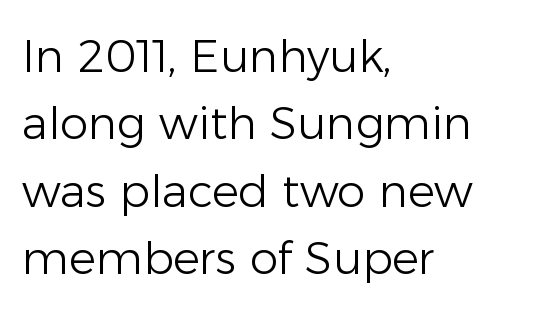
The letters advance in unequal steps, a hallmark of proportional type. If you measured baseline to baseline, you'd find a middling distance. Type style note: lacks serifs. Is the block centered? No — it sits flush against the left margin. How are the letters spaced? Ordinarily, with no added tracking.
